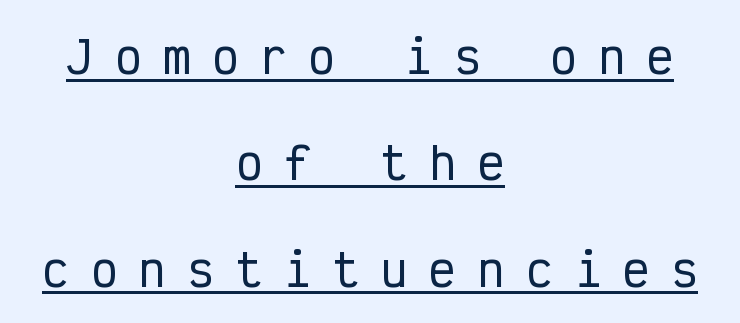
Q: Is the text italic (slanted)? A: No, it is upright.
Q: Is the typeface a serif or a sans-serif typeface? A: Sans-serif.
Q: Is the text underlined? A: Yes.
Q: How is the paragraph aligned? A: Centered.
Q: Is the spacing between letters normal or unusually wide? A: Unusually wide.
Q: Is the spacing between lines tight, normal or loose? A: Loose.
Q: Width (condensed, normal, or wide)? A: Condensed.
Q: Stroke contrast? A: Low.
Q: x-height? A: Medium.
Q: Monospaced? A: Yes.
